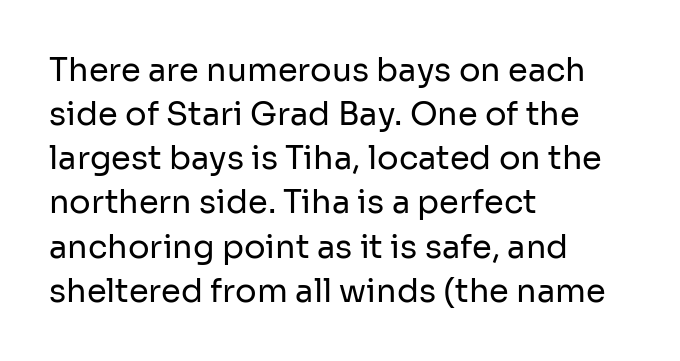
Words appear dense and cohesive because spacing is normal. Bold? No — there's no thickening of the strokes. Ordinary non-slanted type is in use. A typesetter would call this leading conventional body-copy spacing. The passage shown is typed in a proportional face where columns would drift. Type style note: lacks serifs.
